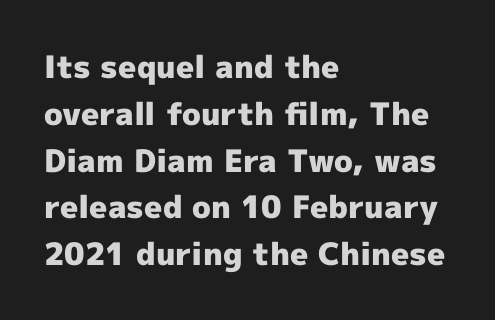
This rendering uses left alignment, leaving the right contour irregular. Descenders hang freely into open space. Successive baselines arrive at the customary interval. Nothing unusual about the tracking: characters are spaced as the font intends.
